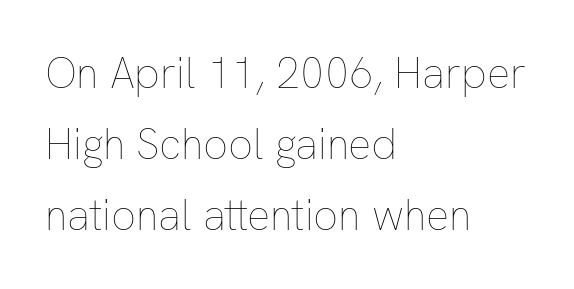
The image shows 43 px thin type, upright; set left-aligned, normal line spacing (1.65x), normal letter spacing, not underlined; low stroke contrast and a medium x-height.
